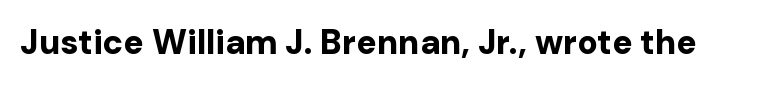
{"serif": "no", "italic": "no", "bold": "yes", "weight": "bold", "width": "normal", "stroke_contrast": "low", "x_height": "medium", "monospaced": "no", "underline": "no", "letter_spacing": "normal", "letter_spacing_em": 0.0, "glyph_px": 34}
